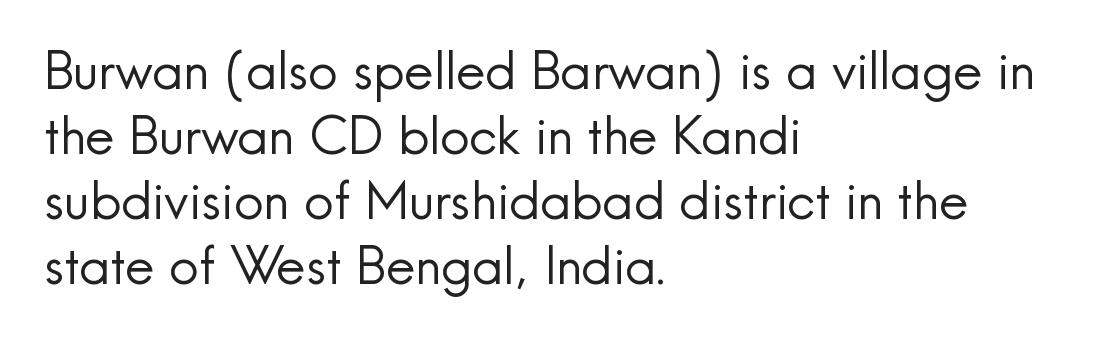
Spacing between characters is what you'd get straight out of the box. Do the characters align in a grid? No, the font is proportional. If you measured baseline to baseline, you'd find a middling distance. Every row of glyphs begins at an identical x-position on the left. These glyphs show unthickened strokes, regular width or finer. Notice how the stems are strictly vertical — no italics here.
